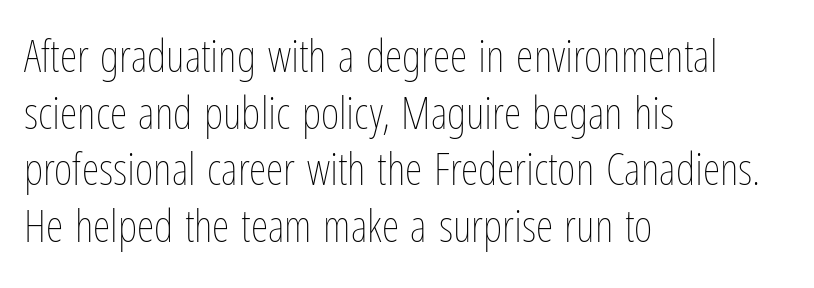
{"italic": "no", "bold": "no", "weight": "thin", "width": "condensed", "stroke_contrast": "low", "x_height": "medium", "monospaced": "no", "underline": "no", "align": "left", "line_spacing": "normal", "line_spacing_ratio": 1.26, "letter_spacing": "normal", "letter_spacing_em": 0.0, "glyph_px": 45}
